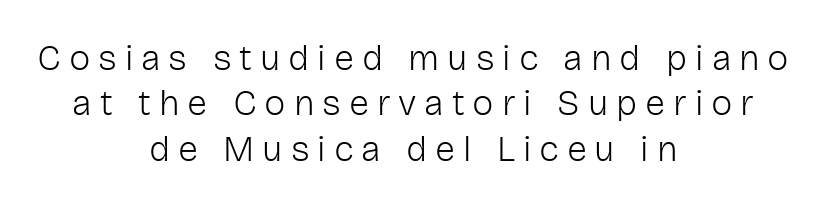
No heavy texture on the line: the type isn't bold. The letters stand upright; this is a roman face. Does the leading feel generous? No, just average. There is plenty of visible air inserted between adjacent glyphs.
